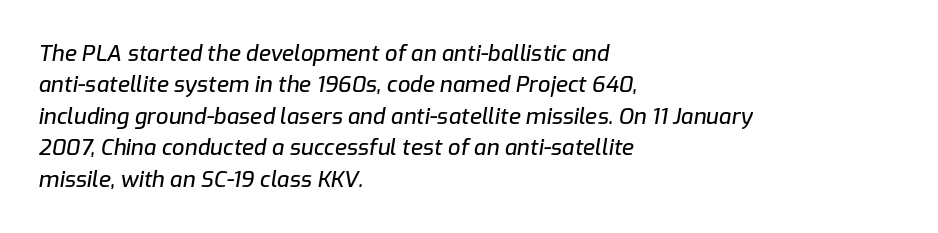
Successive baselines arrive at the customary interval. Tracking here is standard; glyphs follow each other at the usual distance. The rendering applies a slant to the glyphs. A bare baseline throughout the passage.
